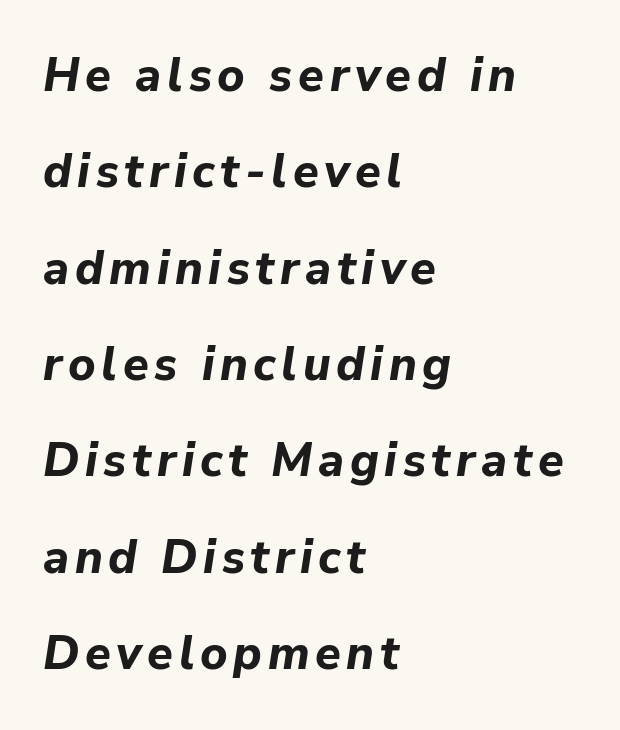
Clear beneath every line of the passage. Varying glyph widths throughout — classic text-font behaviour. The axis of the letterforms is tilted away from vertical. The setting favours the left margin, as ordinary paragraphs usually do. Horizontal bands of white between lines are thick stripes. These lines carry a lot of weight — the face is fully bold.
